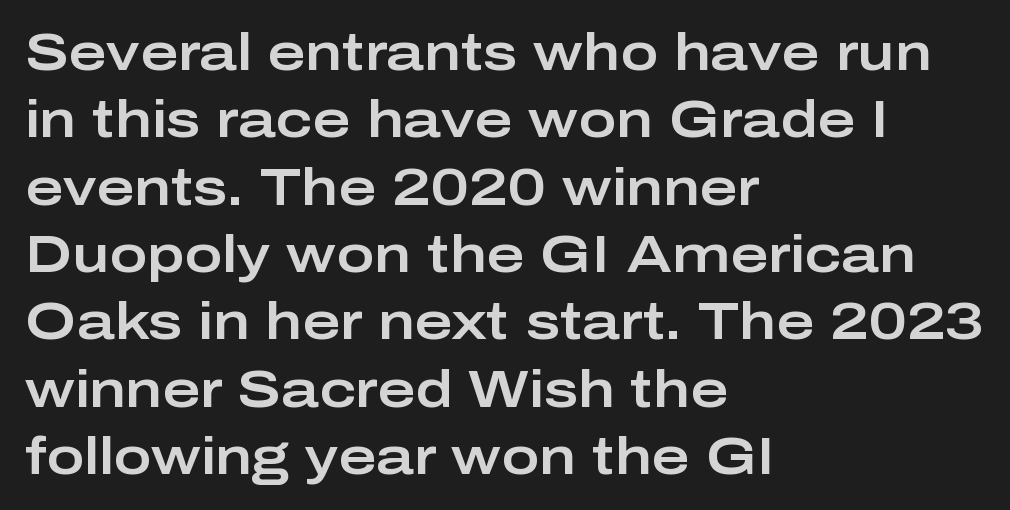
When letters stand straight like this, we call the style roman or upright. Is the letter spacing exaggerated? No — it looks like the ordinary default. Layout note: lines flush left. Check the space under the baseline: it is left empty. Nothing sits at the stroke ends, so this counts as sans-serif.
